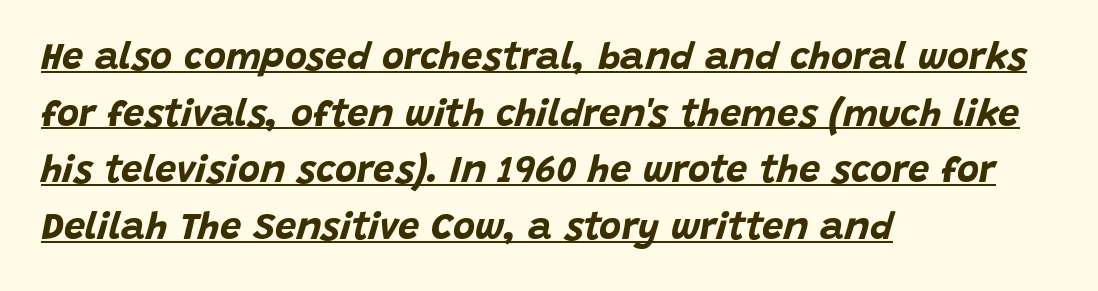
Baseline-to-baseline distance is the conventional proportion of letter height. Compared with typical body copy, the letter spacing here is the same. Compared with undecorated copy, this sample adds a rule below the words. Would a proofreader flag this as italicized? Yes. Notice how the passage keeps a crisp vertical edge on the left only.
